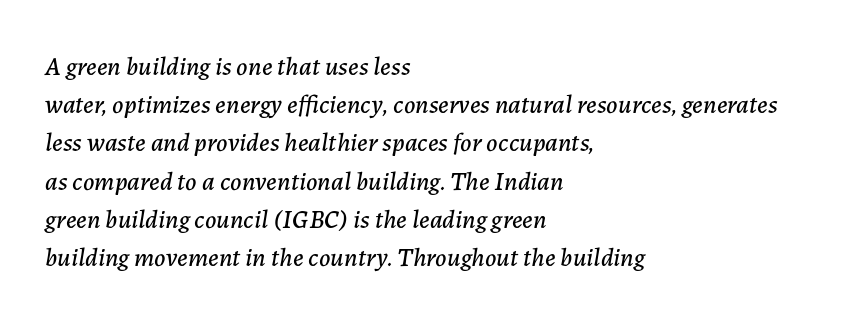
Quick note: interline space is typical. Anything drawn beneath the words? Only blank space. The horizontal fit of the characters is conventional and even. Is the block centered? No — it sits flush against the left margin. These lines were composed using italics.
